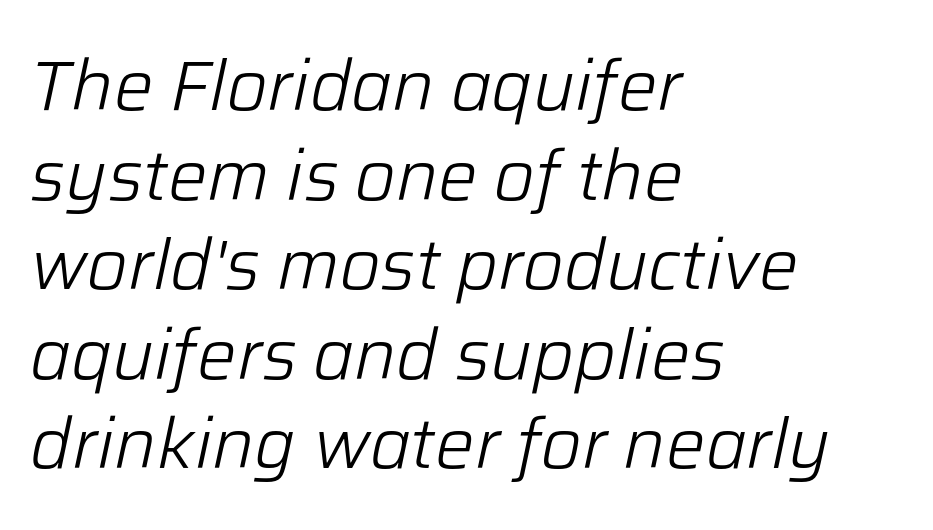
{"italic": "yes", "lean": "right", "slant_degrees": 12, "bold": "no", "weight": "light", "width": "normal", "stroke_contrast": "low", "x_height": "medium", "monospaced": "no", "underline": "no", "align": "left", "line_spacing": "normal", "line_spacing_ratio": 1.28, "letter_spacing": "normal", "letter_spacing_em": 0.0, "glyph_px": 70}
